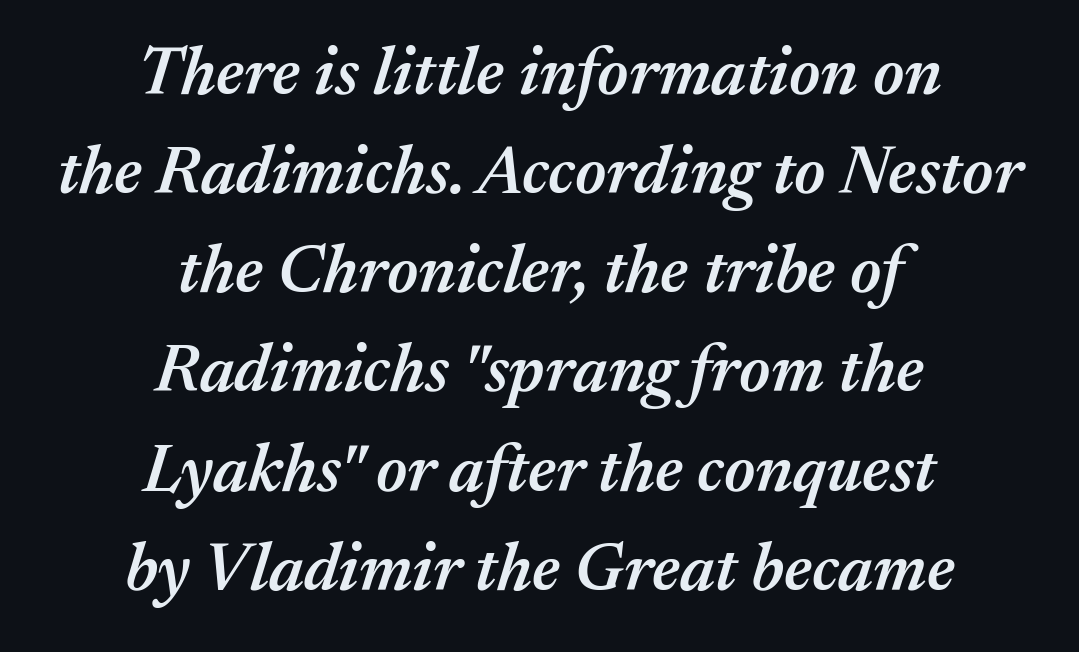
Q: Is the text bold? A: Semi-bold.
Q: Is the text italic (slanted)? A: Yes, it leans right by about 17 degrees.
Q: Is the text underlined? A: No.
Q: How is the paragraph aligned? A: Centered.
Q: Is the spacing between letters normal or unusually wide? A: Normal.
Q: Is the spacing between lines tight, normal or loose? A: Normal.
Q: Width (condensed, normal, or wide)? A: Normal.
Q: Stroke contrast? A: Medium.
Q: x-height? A: Medium.
Q: Monospaced? A: No.
